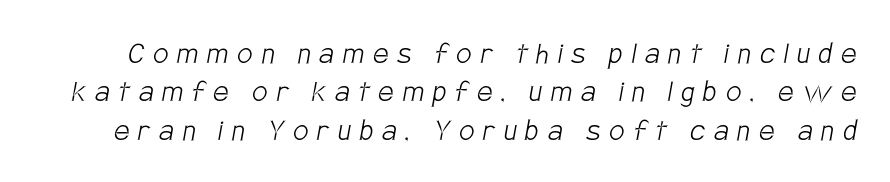
The image shows 34 px light, condensed sans-serif type; set tight line spacing (1.13x), unusually wide letter spacing (+0.27 em), not underlined; low stroke contrast and a large x-height.
